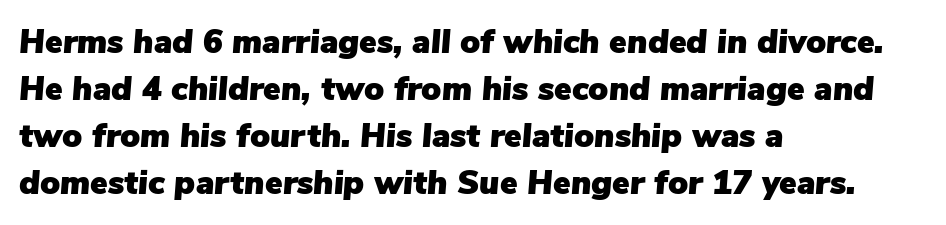
Does the copy run flush right? No — it runs flush left. The glyphs look as if they've been sheared to an angle. The rendering keeps characters at their native spacing. Notice how descenders clear the ascenders below comfortably — that's standard leading. The passage shown is typed in a proportional face where columns would drift. Unmarked baselines from the first word to the last.
